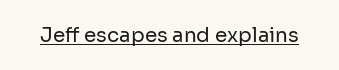
Between one letter and the next there's only the usual sliver of space. A roman cut, with each character standing at attention. The rendered words wear a rule along their underside. Heaviness? Minimal to ordinary, like unemphasized prose.
